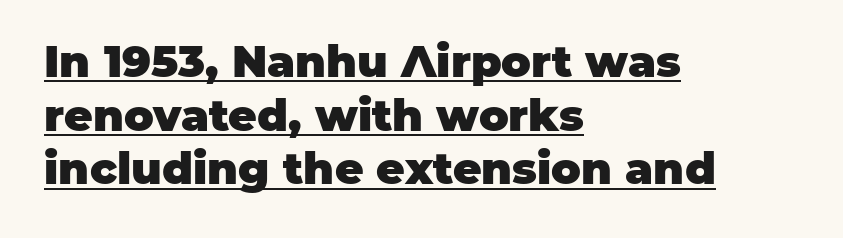
The image shows 44 px heavy sans-serif type, upright; set left-aligned, line spacing 1.22x, normal letter spacing, underlined; low stroke contrast and a large x-height.
